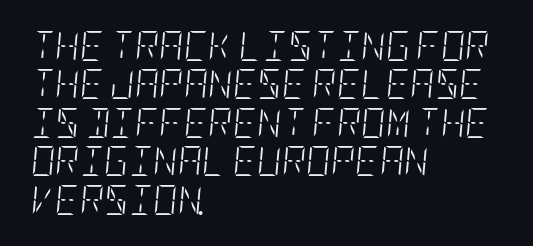
{"italic": "yes", "lean": "right", "slant_degrees": 5, "bold": "no", "weight": "light", "width": "condensed", "stroke_contrast": "low", "x_height": "large", "underline": "no", "align": "left", "line_spacing": "normal", "line_spacing_ratio": 1.28, "letter_spacing": "normal", "letter_spacing_em": 0.0, "glyph_px": 30}
